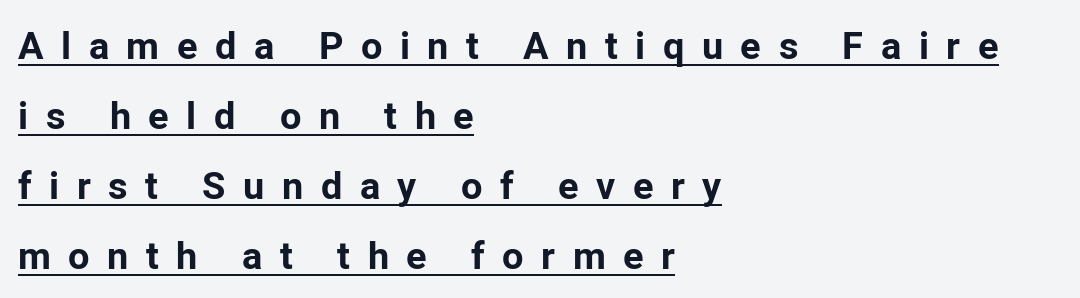
{"serif": "no", "italic": "no", "bold": "yes", "weight": "bold", "width": "normal", "stroke_contrast": "low", "x_height": "medium", "monospaced": "no", "underline": "yes", "align": "left", "line_spacing_ratio": 1.84, "letter_spacing": "wide", "letter_spacing_em": 0.46, "glyph_px": 38}
